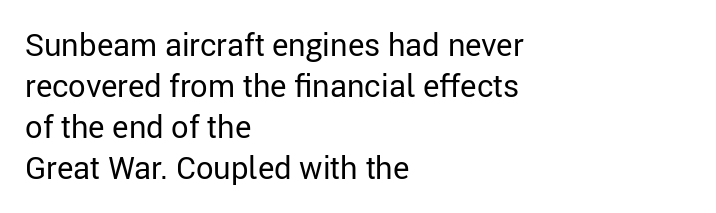
Q: Is the text bold? A: No.
Q: Is the text italic (slanted)? A: No, it is upright.
Q: Is the typeface a serif or a sans-serif typeface? A: Sans-serif.
Q: Is the text underlined? A: No.
Q: How is the paragraph aligned? A: Left-aligned.
Q: Is the spacing between letters normal or unusually wide? A: Normal.
Q: Is the spacing between lines tight, normal or loose? A: Normal.
Q: Width (condensed, normal, or wide)? A: Normal.
Q: Stroke contrast? A: Low.
Q: x-height? A: Medium.
Q: Monospaced? A: No.
